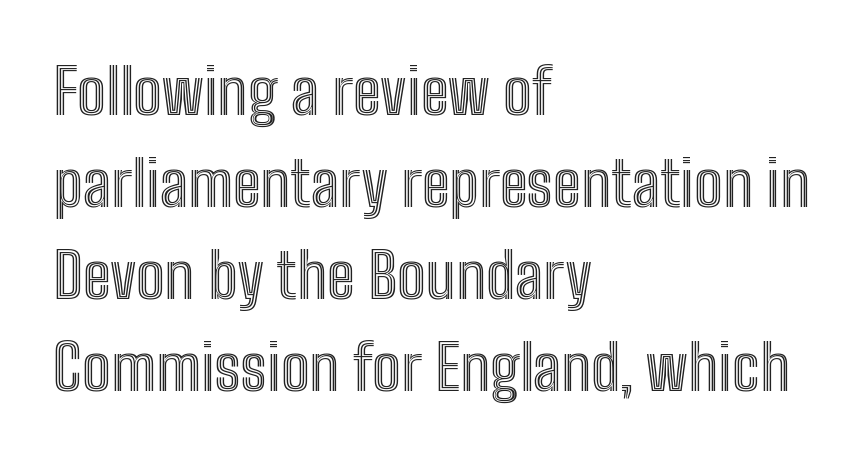
The image shows 63 px condensed type, upright; set left-aligned, normal line spacing (1.46x), normal letter spacing, not underlined; a medium x-height.
